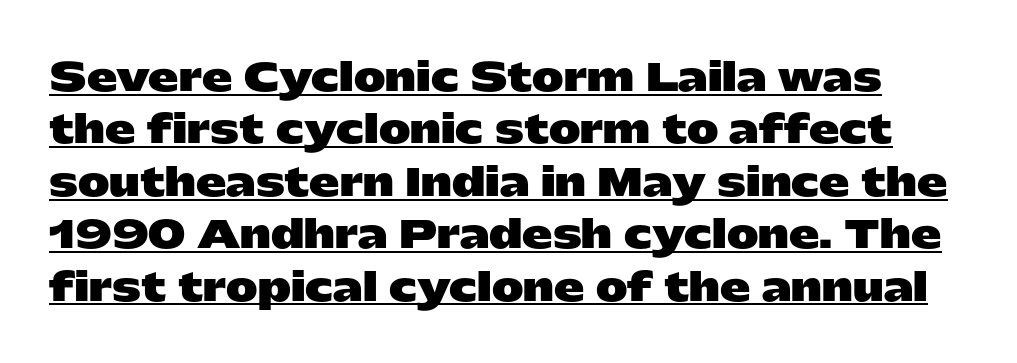
The image shows 38 px heavy, wide sans-serif type, upright; set normal line spacing (1.38x), normal letter spacing, underlined; low stroke contrast and a medium x-height.
